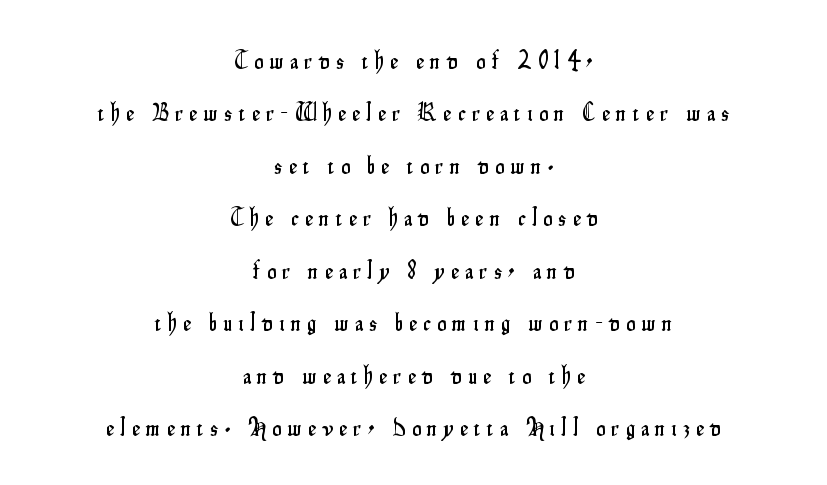
Clear beneath every line of the passage. Here the glyphs are tracked loosely, breaking word shapes into spaced letters. Leading is clearly above the norm, producing a sparse column. Is the block centered? Yes — each line is placed symmetrically about the middle. These lines were composed using upright roman letters.
